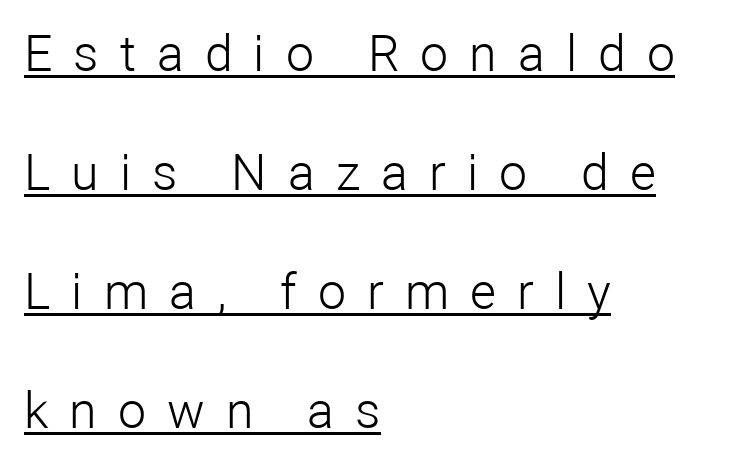
Q: Is the text bold? A: No.
Q: Is the text italic (slanted)? A: No, it is upright.
Q: Is the typeface a serif or a sans-serif typeface? A: Sans-serif.
Q: Is the text underlined? A: Yes.
Q: How is the paragraph aligned? A: Left-aligned.
Q: Is the spacing between letters normal or unusually wide? A: Unusually wide.
Q: Is the spacing between lines tight, normal or loose? A: Loose.
Q: Width (condensed, normal, or wide)? A: Normal.
Q: Stroke contrast? A: Low.
Q: x-height? A: Medium.
Q: Monospaced? A: No.
